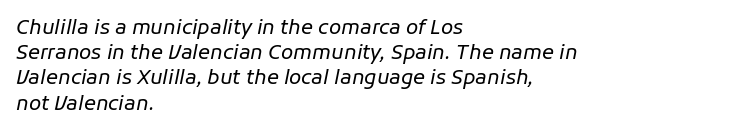
Notice how the passage keeps a crisp vertical edge on the left only. Horizontal bands of white between lines are of average thickness. Bare-footed words on every line. Observe the lean: these are italic letterforms.
